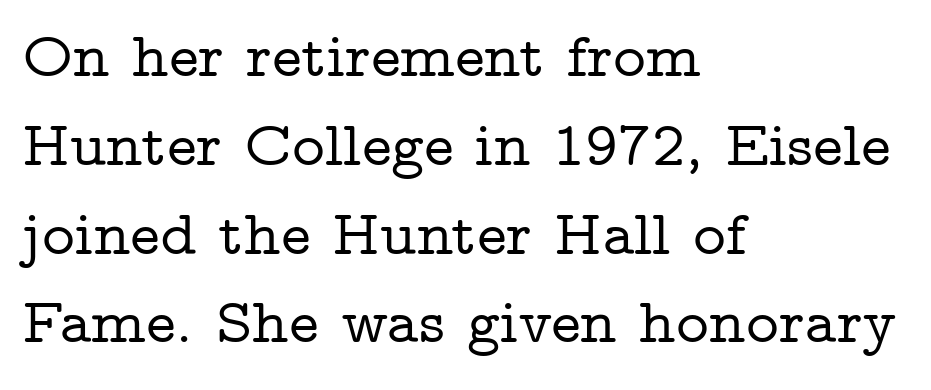
{"serif": "yes", "italic": "no", "width": "wide", "stroke_contrast": "low", "x_height": "medium", "monospaced": "no", "underline": "no", "align": "left", "line_spacing": "normal", "line_spacing_ratio": 1.41, "letter_spacing": "normal", "letter_spacing_em": 0.0, "glyph_px": 63}
